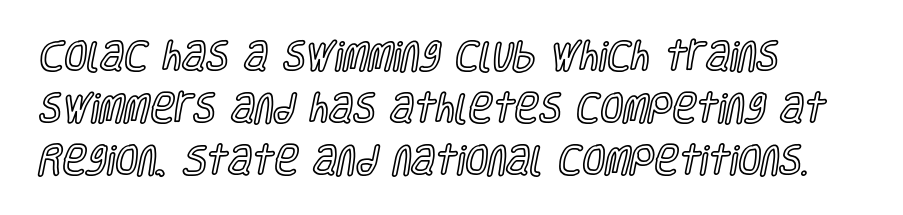
The image shows 33 px condensed type; set left-aligned, normal line spacing (1.58x), normal letter spacing, not underlined; a large x-height.
